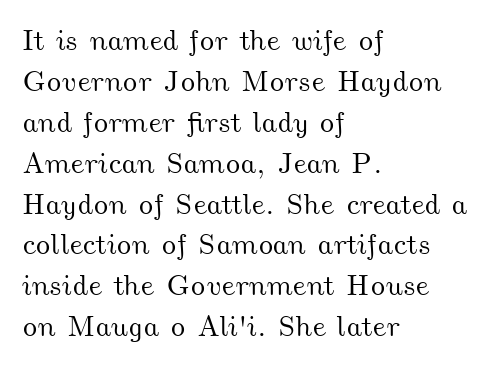
A normal amount of white space separates one row of letters from the next. Here the designer chose a conventional face with non-uniform glyph widths. Inter-character spacing is left at the font's built-in metrics. The glyphs are unaccompanied by any horizontal stroke below them. Every row of glyphs begins at an identical x-position on the left.
